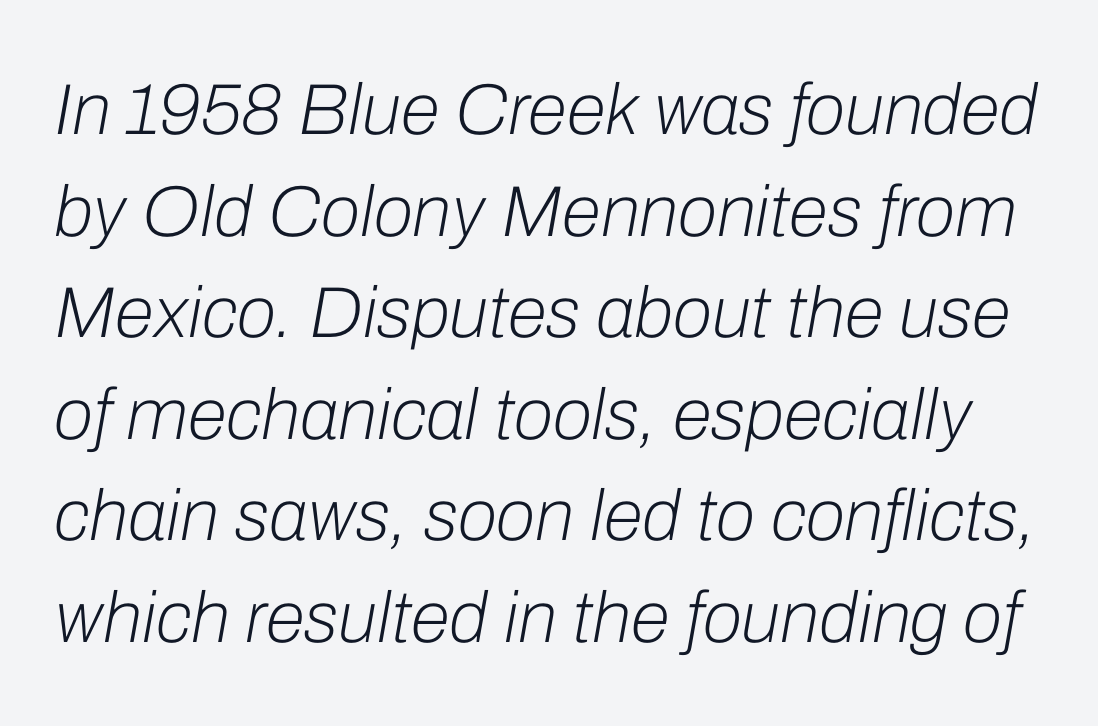
Q: Is the text bold? A: No.
Q: Is the text italic (slanted)? A: Yes, it leans right by about 10 degrees.
Q: Is the text underlined? A: No.
Q: Is the spacing between letters normal or unusually wide? A: Normal.
Q: Is the spacing between lines tight, normal or loose? A: Normal.
Q: Width (condensed, normal, or wide)? A: Normal.
Q: Stroke contrast? A: Low.
Q: x-height? A: Medium.
Q: Monospaced? A: No.
